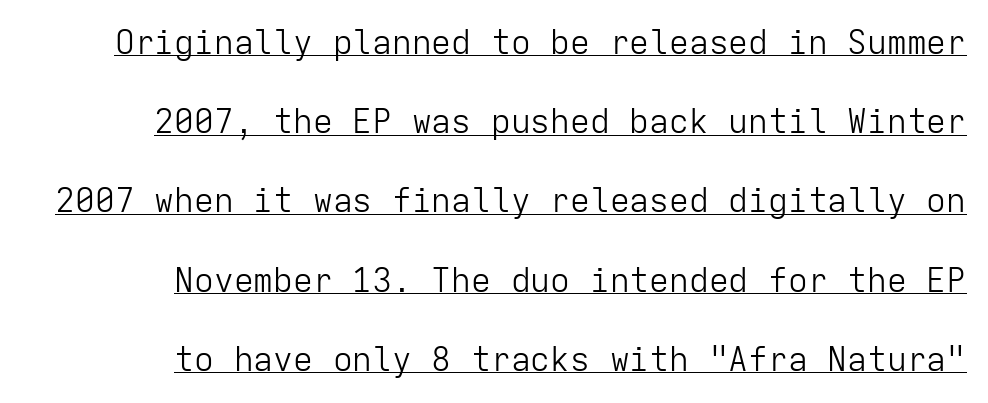
Q: Is the text bold? A: No.
Q: Is the text italic (slanted)? A: No, it is upright.
Q: Is the typeface a serif or a sans-serif typeface? A: Sans-serif.
Q: Is the text underlined? A: Yes.
Q: How is the paragraph aligned? A: Right-aligned.
Q: Is the spacing between letters normal or unusually wide? A: Normal.
Q: Is the spacing between lines tight, normal or loose? A: Loose.
Q: Width (condensed, normal, or wide)? A: Normal.
Q: Stroke contrast? A: Low.
Q: x-height? A: Medium.
Q: Monospaced? A: Yes.
